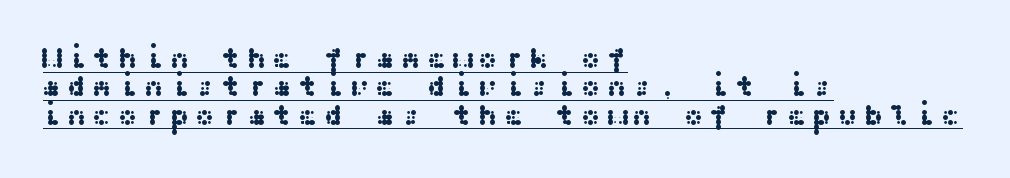
Q: Is the text italic (slanted)? A: No, it is upright.
Q: Is the typeface a serif or a sans-serif typeface? A: Sans-serif.
Q: Is the text underlined? A: Yes.
Q: How is the paragraph aligned? A: Left-aligned.
Q: Is the spacing between letters normal or unusually wide? A: Unusually wide.
Q: Is the spacing between lines tight, normal or loose? A: Tight.
Q: Width (condensed, normal, or wide)? A: Wide.
Q: Stroke contrast? A: Medium.
Q: x-height? A: Medium.
